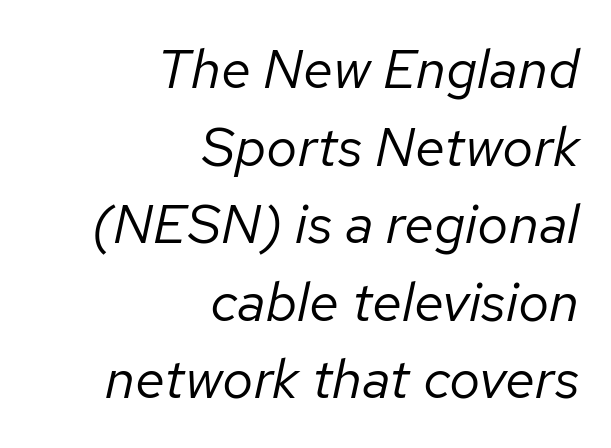
{"italic": "yes", "lean": "right", "slant_degrees": 12, "bold": "no", "weight": "regular", "width": "normal", "stroke_contrast": "low", "x_height": "medium", "monospaced": "no", "underline": "no", "align": "right", "line_spacing": "normal", "line_spacing_ratio": 1.41, "letter_spacing": "normal", "letter_spacing_em": 0.0, "glyph_px": 55}
